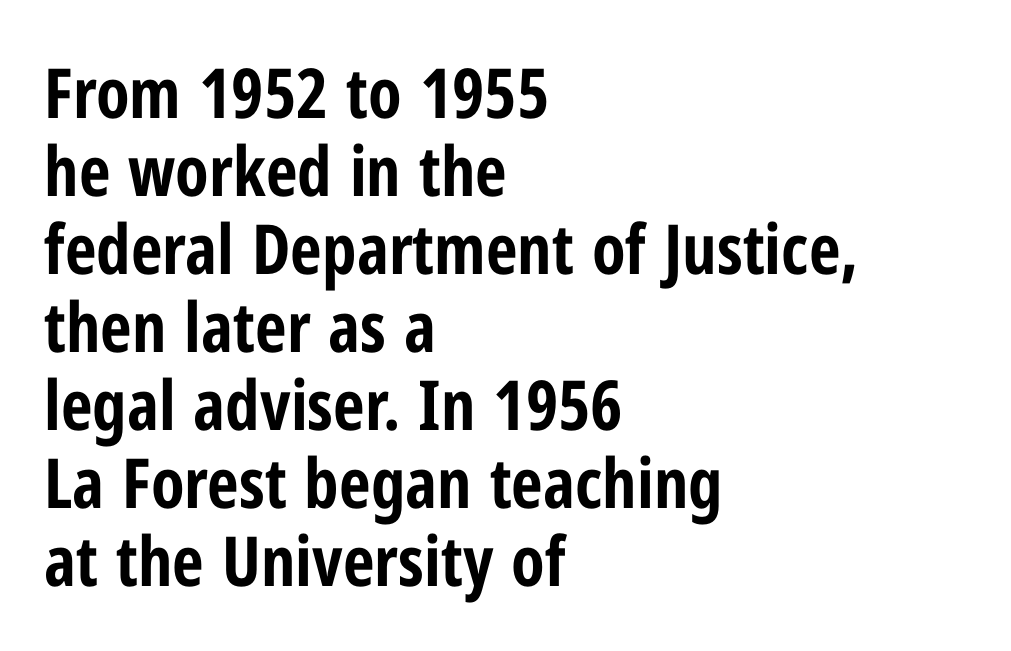
The area under the type is left untouched. The rendering uses a small line-height, squeezing the rows. Does the type have serifs? No, each stem ends abruptly. The font's upright variant was chosen for this text. Each word holds together tightly as a unit, with standard inter-letter gaps. Is the block centered? No — it sits flush against the left margin.
